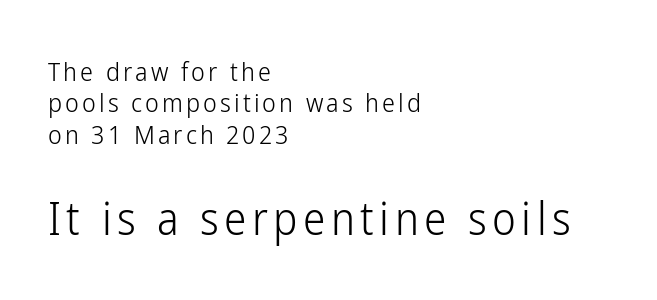
{"serif": "no", "italic": "no", "bold": "no", "weight": "light", "width": "condensed", "stroke_contrast": "low", "x_height": "medium", "monospaced": "no", "underline": "no", "align": "left", "line_spacing_ratio": 1.21, "larger_block": "second", "size_ratio": 1.73, "glyph_px": 45}
